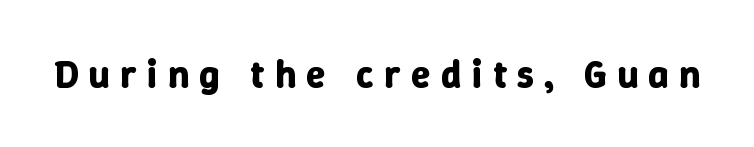
Q: Is the text bold? A: Yes.
Q: Is the text italic (slanted)? A: No, it is upright.
Q: Is the text underlined? A: No.
Q: Is the spacing between letters normal or unusually wide? A: Unusually wide.
Q: Width (condensed, normal, or wide)? A: Normal.
Q: Stroke contrast? A: Low.
Q: x-height? A: Medium.
Q: Monospaced? A: No.
